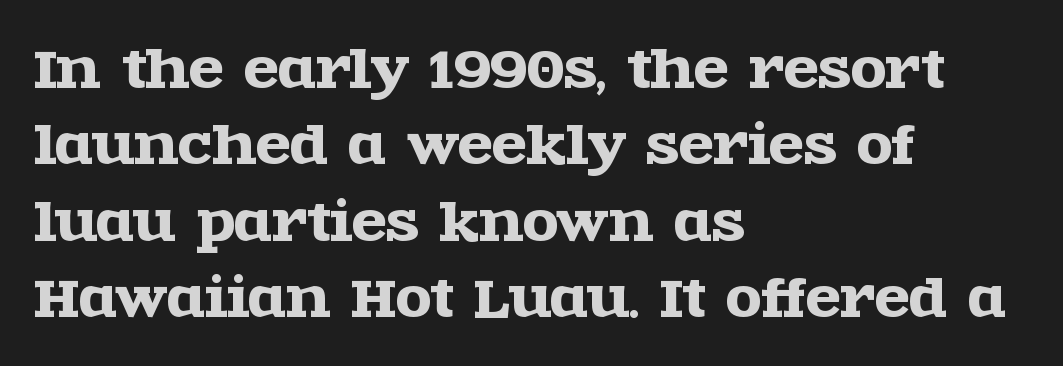
This rendering uses left alignment, leaving the right contour irregular. Style check: upright. Does extra space separate the letters? No, they use regular spacing. Unmarked baselines from the first word to the last.
